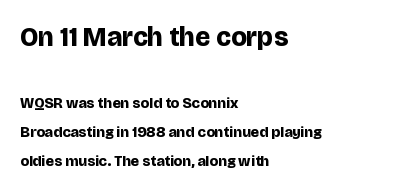
Q: Is the text bold? A: Yes.
Q: Is the text italic (slanted)? A: No, it is upright.
Q: Is the text underlined? A: No.
Q: How is the paragraph aligned? A: Left-aligned.
Q: Is the spacing between letters normal or unusually wide? A: Normal.
Q: Is the spacing between lines tight, normal or loose? A: Loose.
Q: Which block of text is set in a larger size, the first (top) or the second (bottom)? A: The first (top) one.
